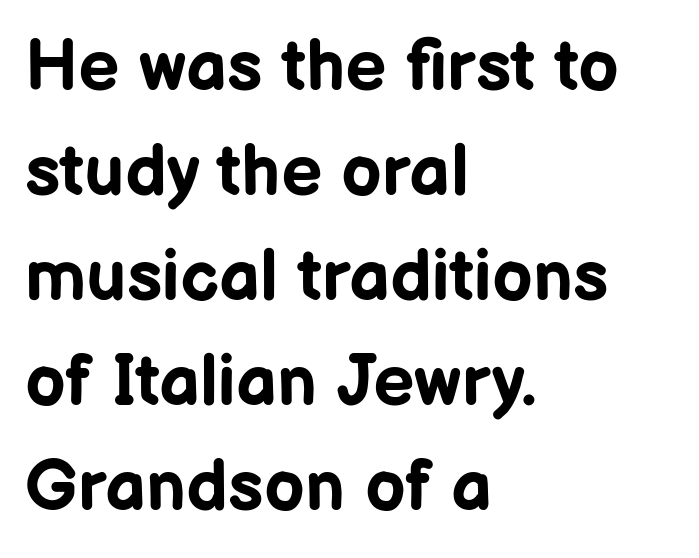
Q: Is the text bold? A: Yes.
Q: Is the text italic (slanted)? A: No, it is upright.
Q: Is the typeface a serif or a sans-serif typeface? A: Sans-serif.
Q: Is the text underlined? A: No.
Q: How is the paragraph aligned? A: Left-aligned.
Q: Is the spacing between letters normal or unusually wide? A: Normal.
Q: Is the spacing between lines tight, normal or loose? A: Normal.
Q: Width (condensed, normal, or wide)? A: Normal.
Q: Stroke contrast? A: Low.
Q: x-height? A: Medium.
Q: Monospaced? A: No.
